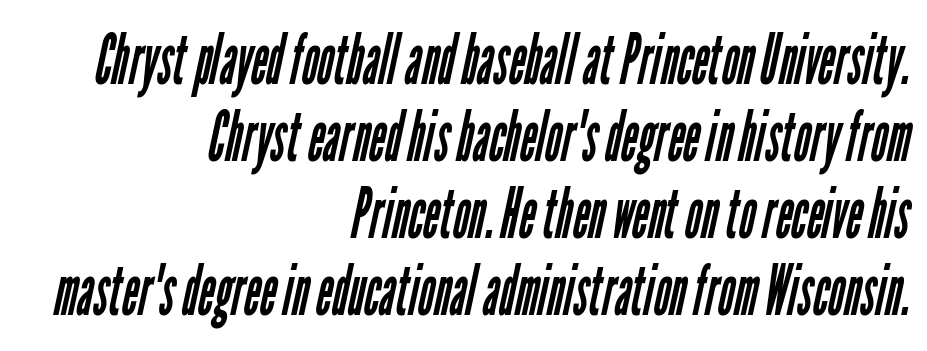
The image shows 70 px regular-weight, condensed sans-serif type; set right-aligned, tight line spacing (1.1x), normal letter spacing, not underlined; low stroke contrast and a medium x-height.
